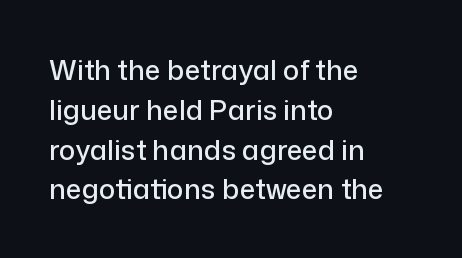
{"serif": "no", "italic": "no", "width": "normal", "stroke_contrast": "low", "x_height": "medium", "monospaced": "no", "underline": "no", "align": "left", "line_spacing": "normal", "line_spacing_ratio": 1.42, "letter_spacing": "normal", "letter_spacing_em": 0.0, "glyph_px": 28}
